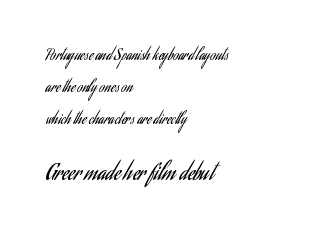
Q: Is the text bold? A: No.
Q: Is the text italic (slanted)? A: Yes.
Q: Is the text underlined? A: No.
Q: How is the paragraph aligned? A: Left-aligned.
Q: Is the spacing between letters normal or unusually wide? A: Normal.
Q: Is the spacing between lines tight, normal or loose? A: Loose.
Q: Which block of text is set in a larger size, the first (top) or the second (bottom)? A: The second (bottom) one.
